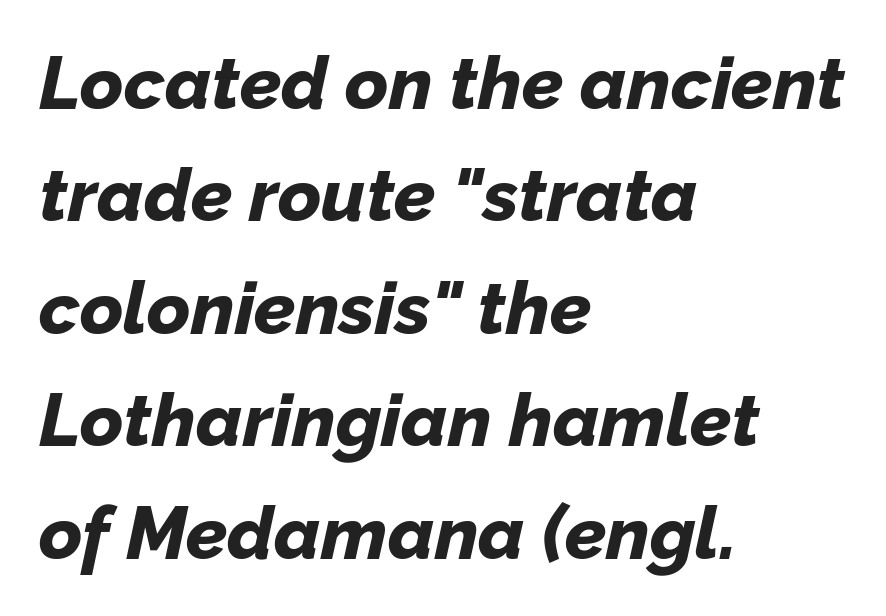
Q: Is the text bold? A: Yes.
Q: Is the text italic (slanted)? A: Yes, it leans right by about 12 degrees.
Q: Is the text underlined? A: No.
Q: How is the paragraph aligned? A: Left-aligned.
Q: Is the spacing between letters normal or unusually wide? A: Normal.
Q: Is the spacing between lines tight, normal or loose? A: Normal.
Q: Width (condensed, normal, or wide)? A: Normal.
Q: Stroke contrast? A: Low.
Q: x-height? A: Medium.
Q: Monospaced? A: No.
